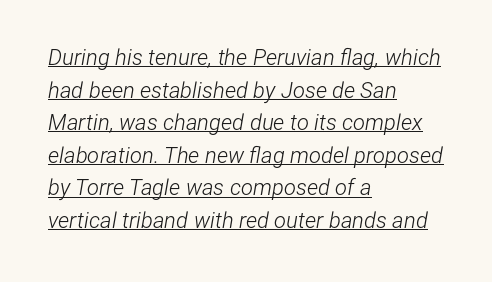
The image shows 22 px text type, italic (leaning right); set left-aligned, normal line spacing (1.48x), normal letter spacing, underlined.
